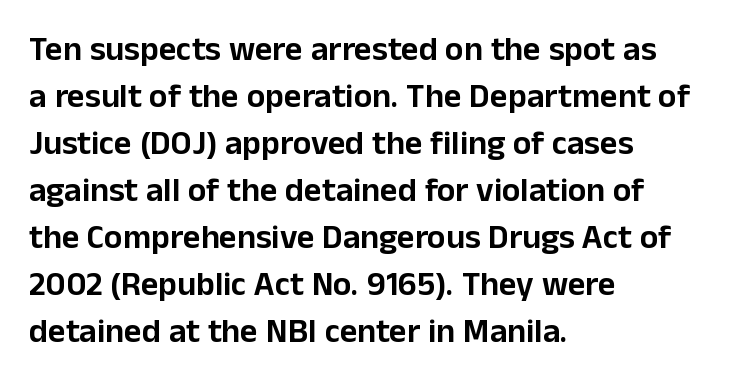
The image shows 34 px sans-serif type, upright; set left-aligned, normal line spacing (1.38x), normal letter spacing, not underlined; low stroke contrast and a medium x-height.
